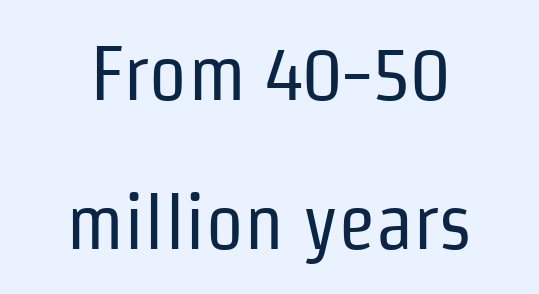
{"serif": "no", "italic": "no", "bold": "no", "weight": "regular", "width": "condensed", "stroke_contrast": "low", "x_height": "medium", "monospaced": "no", "underline": "no", "align": "center", "line_spacing": "loose", "line_spacing_ratio": 1.93, "letter_spacing": "normal", "letter_spacing_em": 0.0, "glyph_px": 77}
